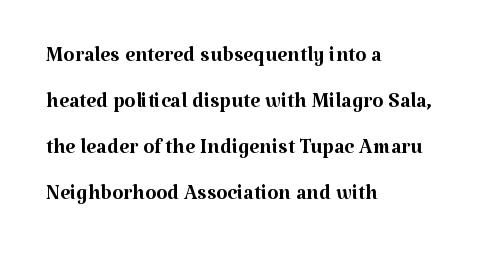
Q: Is the text bold? A: No.
Q: Is the text italic (slanted)? A: No, it is upright.
Q: Is the typeface a serif or a sans-serif typeface? A: Serif.
Q: Is the text underlined? A: No.
Q: How is the paragraph aligned? A: Left-aligned.
Q: Is the spacing between letters normal or unusually wide? A: Normal.
Q: Is the spacing between lines tight, normal or loose? A: Normal.
Q: Width (condensed, normal, or wide)? A: Normal.
Q: Stroke contrast? A: Medium.
Q: x-height? A: Medium.
Q: Monospaced? A: No.
